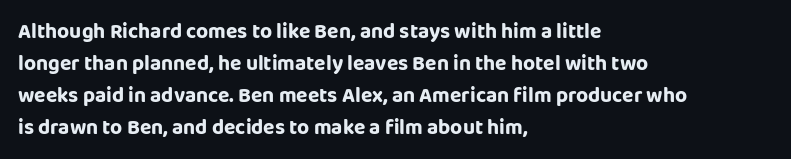
{"italic": "no", "underline": "no", "align": "left", "line_spacing": "normal", "line_spacing_ratio": 1.52, "letter_spacing": "normal", "letter_spacing_em": 0.0, "glyph_px": 21}
